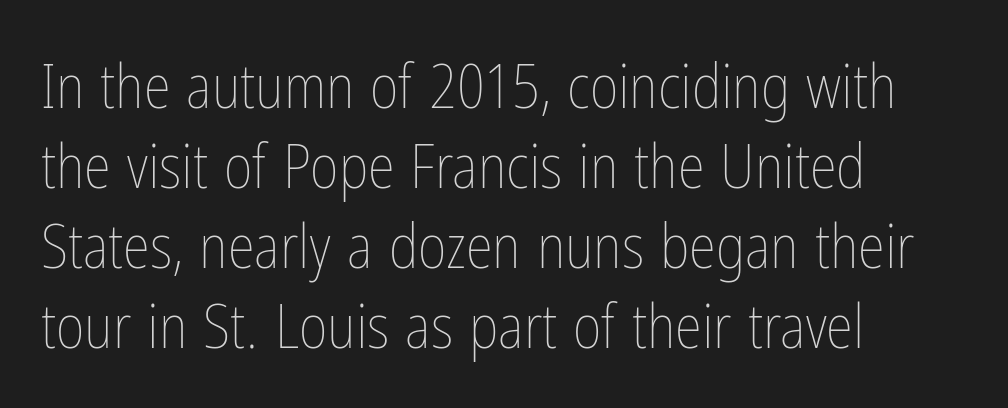
Q: Is the text bold? A: No.
Q: Is the text italic (slanted)? A: No, it is upright.
Q: Is the text underlined? A: No.
Q: How is the paragraph aligned? A: Left-aligned.
Q: Is the spacing between letters normal or unusually wide? A: Normal.
Q: Is the spacing between lines tight, normal or loose? A: Normal.
Q: Width (condensed, normal, or wide)? A: Condensed.
Q: Stroke contrast? A: Low.
Q: x-height? A: Medium.
Q: Monospaced? A: No.
